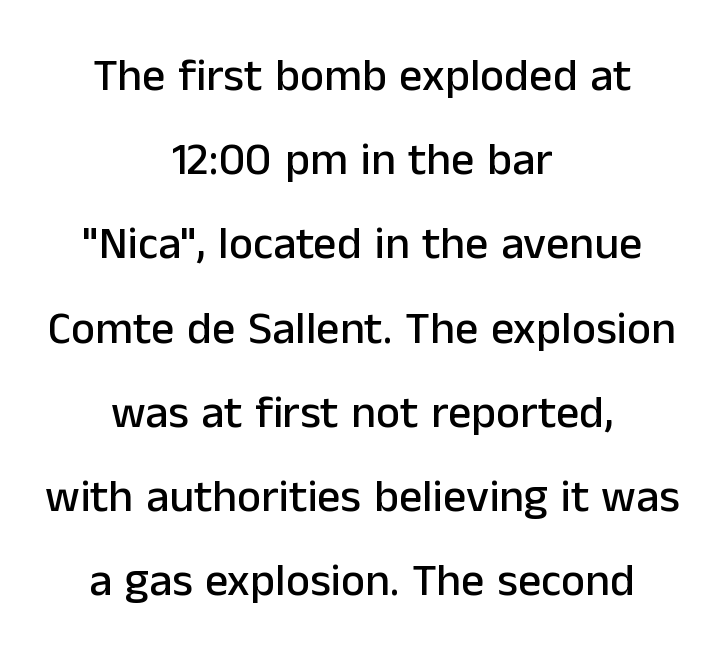
The image shows 46 px sans-serif type, upright; set centered, line spacing 1.83x, normal letter spacing, not underlined; low stroke contrast and a medium x-height.
